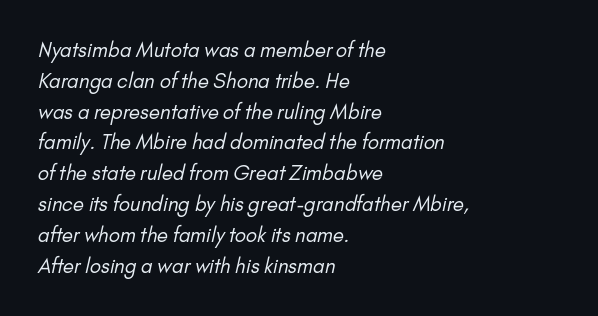
A bare baseline throughout the passage. The line-height multiplier appears to be the usual default. Is the block centered? No — it sits flush against the left margin. The gaps between neighbouring characters are ordinary and unremarkable.
